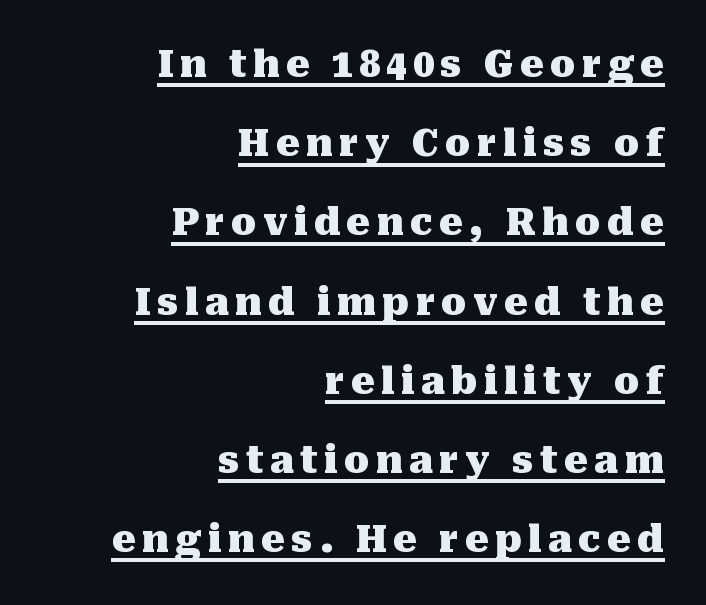
Type style note: has serifs. These lines stack with their right ends in a neat column. Is there any slant? The stems are plumb. Whoever set this chose breathing room over compactness in the vertical rhythm. Pretty heavy lettering here — definitely bold.
